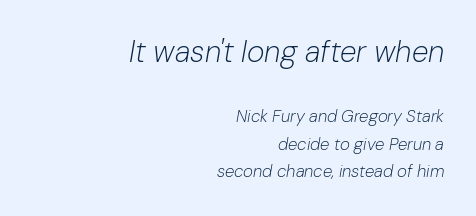
The image shows 30 px light type, italic (leaning right); set right-aligned, normal line spacing (1.63x), normal letter spacing, not underlined; the first (top) block is 1.76x larger; low stroke contrast and a medium x-height.
